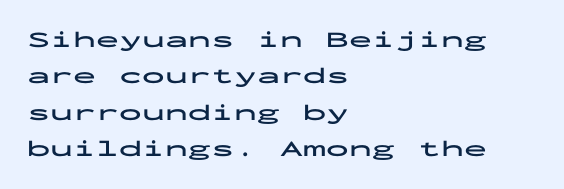
The text block is weighted toward the left margin, trailing off unevenly rightward. These lines carry a lot of weight — the face is fully bold. The letters stand upright; this is a roman face. Each row of text sits above clean, open space. This rendering leaves character spacing at its baseline value.
